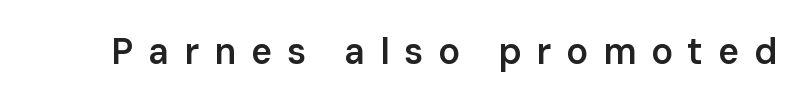
The image shows 36 px semibold sans-serif type, upright; set unusually wide letter spacing (+0.41 em), not underlined; low stroke contrast and a medium x-height.
